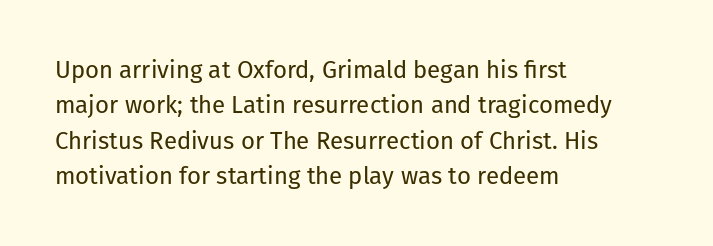
Tracking value appears to be zero — textbook default spacing. Posture: straight, roman, zero tilt. Leftover space on each line is placed entirely after the last word. This is not heavy type; no bold has been used.
